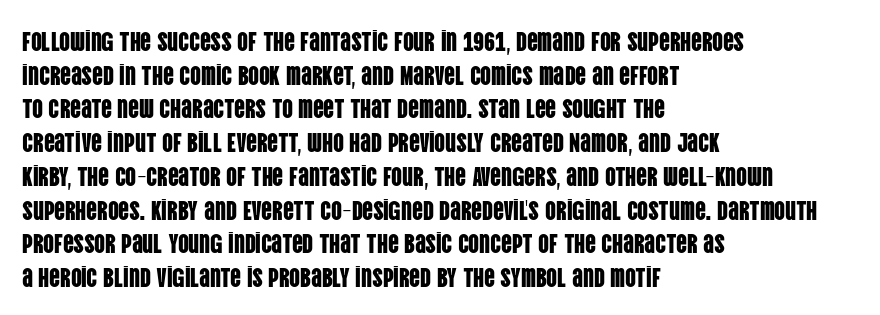
{"italic": "no", "underline": "no", "align": "left", "line_spacing": "normal", "line_spacing_ratio": 1.25, "letter_spacing": "normal", "letter_spacing_em": 0.0, "glyph_px": 27}
